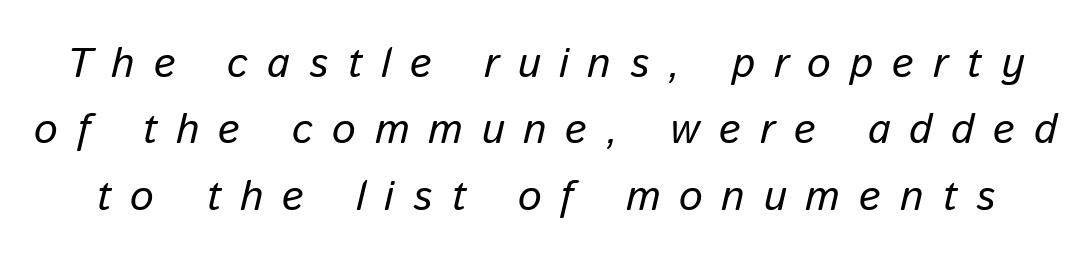
Q: Is the text bold? A: No.
Q: Is the text italic (slanted)? A: Yes, it leans right by about 13 degrees.
Q: Is the text underlined? A: No.
Q: Is the spacing between letters normal or unusually wide? A: Unusually wide.
Q: Is the spacing between lines tight, normal or loose? A: Normal.
Q: Width (condensed, normal, or wide)? A: Normal.
Q: Stroke contrast? A: Low.
Q: x-height? A: Medium.
Q: Monospaced? A: No.
